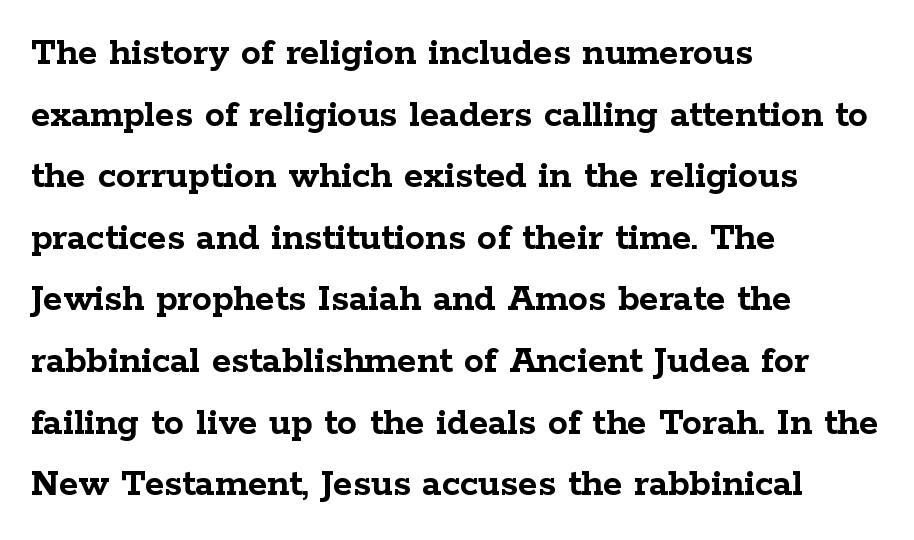
Q: Is the text bold? A: Yes.
Q: Is the text italic (slanted)? A: No, it is upright.
Q: Is the typeface a serif or a sans-serif typeface? A: Serif.
Q: Is the text underlined? A: No.
Q: How is the paragraph aligned? A: Left-aligned.
Q: Is the spacing between letters normal or unusually wide? A: Normal.
Q: Is the spacing between lines tight, normal or loose? A: Normal.
Q: Width (condensed, normal, or wide)? A: Wide.
Q: Stroke contrast? A: Low.
Q: x-height? A: Medium.
Q: Monospaced? A: No.
